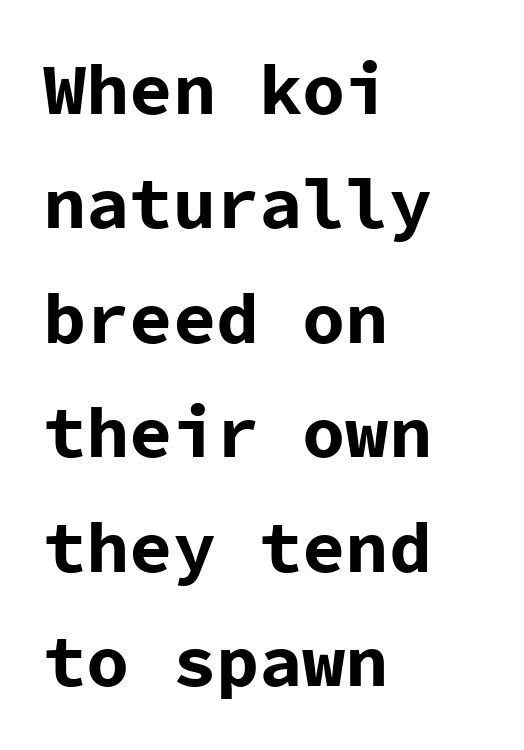
{"serif": "no", "italic": "no", "bold": "yes", "weight": "bold", "width": "normal", "stroke_contrast": "low", "x_height": "medium", "monospaced": "yes", "underline": "no", "align": "left", "line_spacing": "normal", "line_spacing_ratio": 1.59, "letter_spacing": "normal", "letter_spacing_em": 0.0, "glyph_px": 72}
